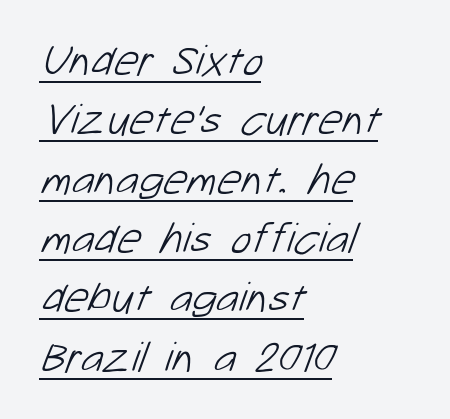
{"serif": "no", "bold": "no", "weight": "light", "width": "normal", "stroke_contrast": "low", "x_height": "medium", "monospaced": "no", "underline": "yes", "align": "left", "line_spacing": "normal", "line_spacing_ratio": 1.38, "letter_spacing": "normal", "letter_spacing_em": 0.0, "glyph_px": 43}
